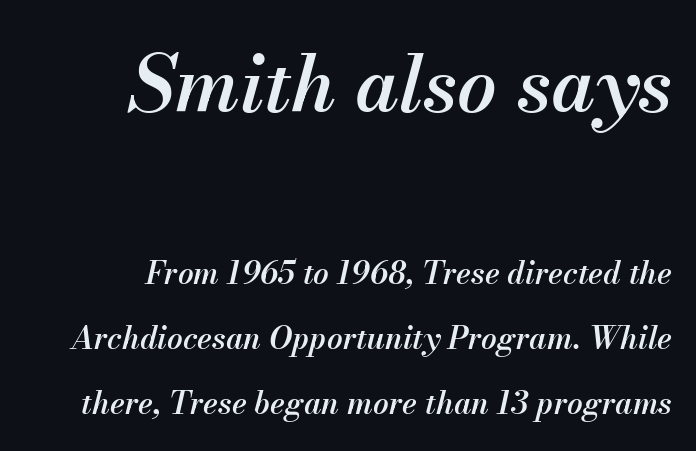
The image shows 78 px semibold type, italic (leaning right); set right-aligned, loose line spacing (2.09x), normal letter spacing, not underlined; the first (top) block is 2.52x larger; medium stroke contrast and a small x-height.
